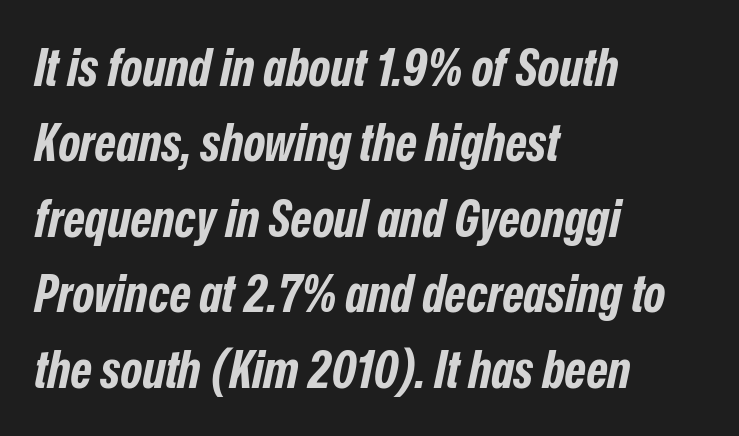
{"italic": "yes", "lean": "right", "slant_degrees": 12, "bold": "yes", "weight": "bold", "width": "condensed", "stroke_contrast": "low", "x_height": "medium", "monospaced": "no", "underline": "no", "align": "left", "line_spacing": "normal", "line_spacing_ratio": 1.45, "letter_spacing": "normal", "letter_spacing_em": 0.0, "glyph_px": 52}
